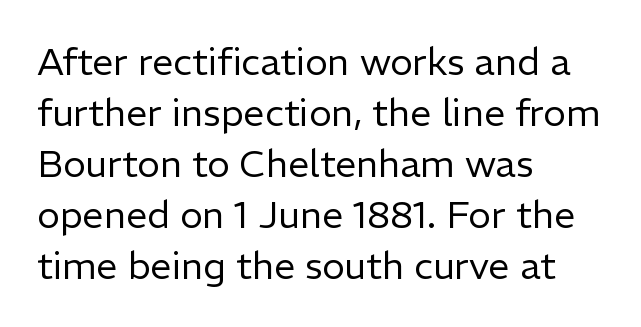
{"serif": "no", "italic": "no", "bold": "no", "weight": "regular", "width": "normal", "stroke_contrast": "low", "x_height": "medium", "monospaced": "no", "underline": "no", "align": "left", "line_spacing": "normal", "line_spacing_ratio": 1.34, "letter_spacing": "normal", "letter_spacing_em": 0.0, "glyph_px": 38}
